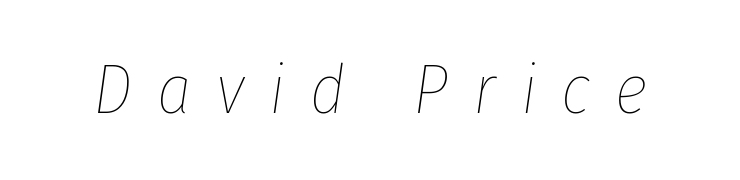
Q: Is the text bold? A: No.
Q: Is the text italic (slanted)? A: Yes, it leans right by about 8 degrees.
Q: Is the text underlined? A: No.
Q: Is the spacing between letters normal or unusually wide? A: Unusually wide.
Q: Width (condensed, normal, or wide)? A: Condensed.
Q: Stroke contrast? A: Low.
Q: x-height? A: Medium.
Q: Monospaced? A: No.
